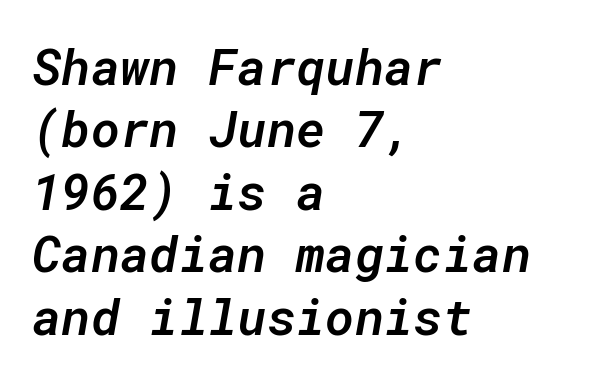
The image shows 50 px semibold type, italic (leaning right), monospaced; set left-aligned, normal line spacing (1.25x), normal letter spacing, not underlined; low stroke contrast and a medium x-height.
